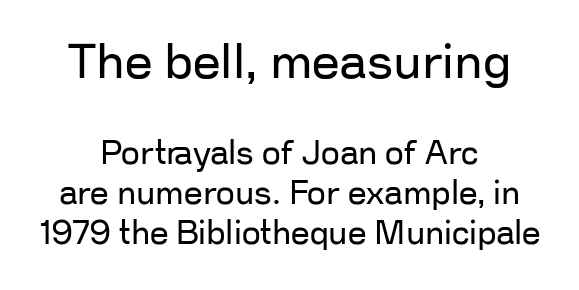
{"serif": "no", "italic": "no", "bold": "no", "weight": "regular", "width": "normal", "stroke_contrast": "low", "x_height": "medium", "monospaced": "no", "underline": "no", "align": "center", "line_spacing_ratio": 1.22, "letter_spacing": "normal", "letter_spacing_em": 0.0, "larger_block": "first", "size_ratio": 1.48, "glyph_px": 49}
